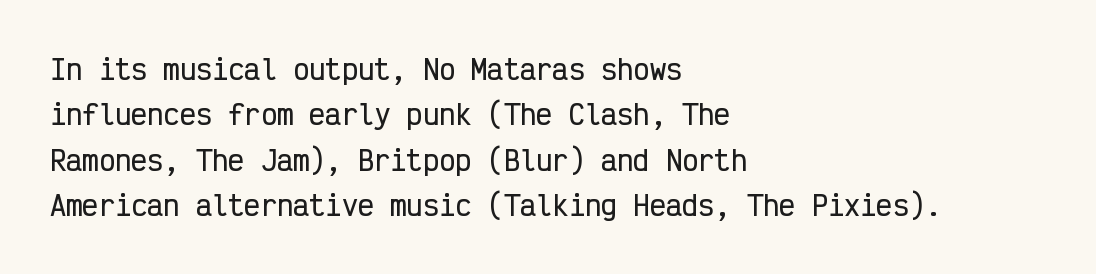
Tracking here is standard; glyphs follow each other at the usual distance. Horizontal alignment here is leftward, the default for most running prose. Honestly, the row spacing looks completely unremarkable. Check the space under the baseline: it is left empty. The specimen reads as upright at a glance.
